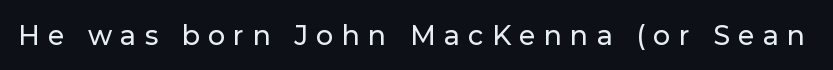
Q: Is the text italic (slanted)? A: No, it is upright.
Q: Is the text underlined? A: No.
Q: Is the spacing between letters normal or unusually wide? A: Unusually wide.
